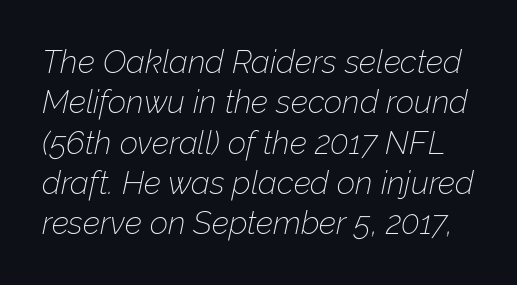
The image shows 32 px thin type, italic (leaning right); set normal line spacing (1.26x), normal letter spacing, not underlined; low stroke contrast and a medium x-height.
